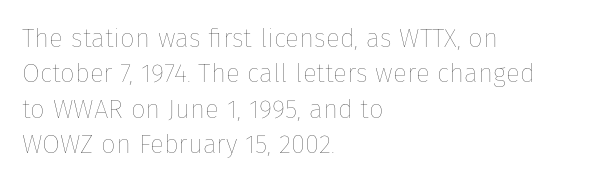
{"italic": "no", "bold": "no", "underline": "no", "align": "left", "line_spacing": "normal", "line_spacing_ratio": 1.36, "letter_spacing": "normal", "letter_spacing_em": 0.0, "glyph_px": 26}
